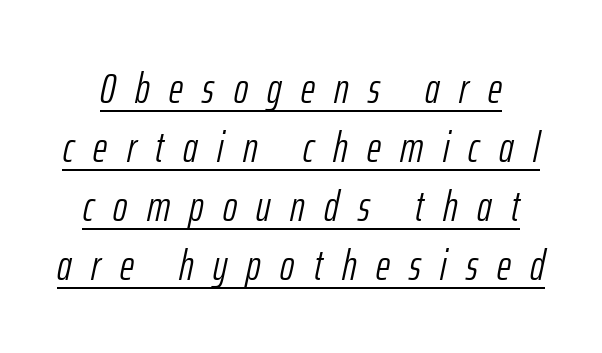
{"italic": "yes", "lean": "right", "slant_degrees": 12, "bold": "no", "weight": "light", "width": "condensed", "stroke_contrast": "low", "x_height": "medium", "monospaced": "no", "underline": "yes", "line_spacing": "normal", "line_spacing_ratio": 1.37, "letter_spacing": "wide", "letter_spacing_em": 0.45, "glyph_px": 43}
